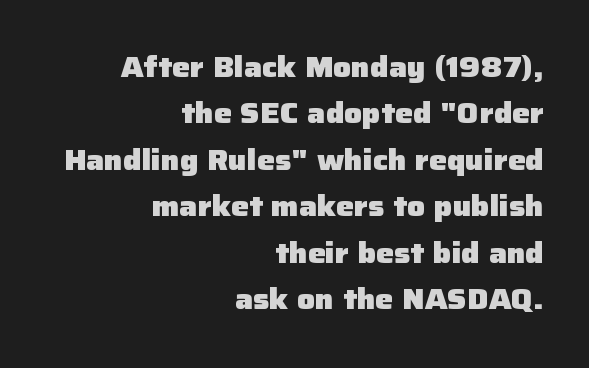
{"serif": "no", "italic": "no", "bold": "yes", "weight": "heavy", "width": "normal", "stroke_contrast": "low", "x_height": "medium", "monospaced": "no", "underline": "no", "align": "right", "line_spacing": "normal", "line_spacing_ratio": 1.66, "letter_spacing": "normal", "letter_spacing_em": 0.0, "glyph_px": 28}
